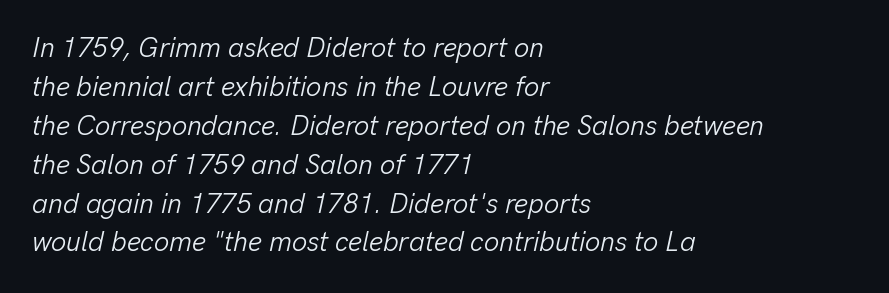
The image shows 27 px text type, italic (leaning right); set left-aligned, normal line spacing (1.44x), normal letter spacing, not underlined.
